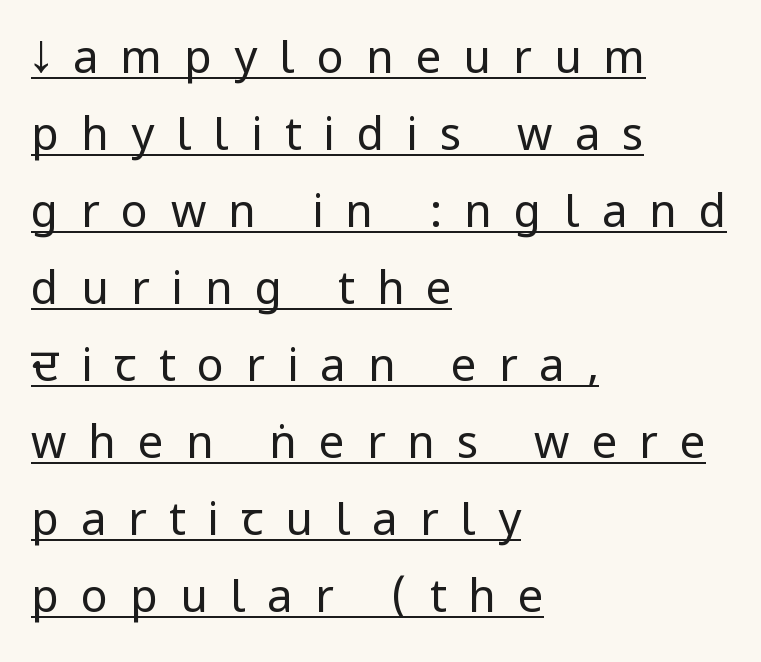
The image shows 45 px regular-weight, condensed sans-serif type, upright; set left-aligned, line spacing 1.71x, unusually wide letter spacing (+0.49 em), underlined; low stroke contrast.
